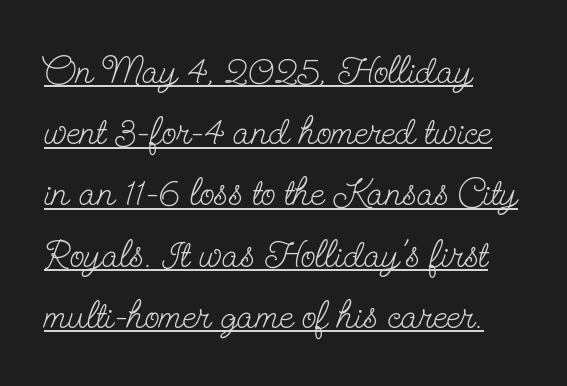
Every word sits above its own underline. The text was rendered using a seriffed face with decorative stroke endings. Compared with a typical body face, this is equally light or lighter still. The rendering uses natural spacing where letterforms have individual widths.
